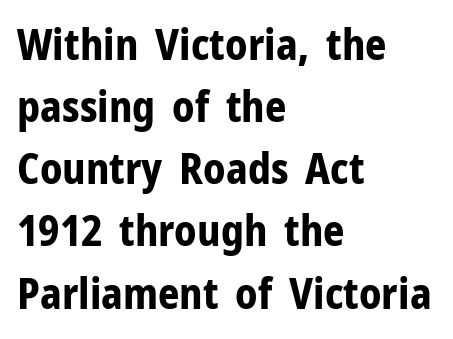
A normal amount of white space separates one row of letters from the next. Notice how the passage keeps a crisp vertical edge on the left only. Here the glyphs are tracked normally, forming tight word shapes. The face used here is a sans, in the tradition of grotesques and geometrics. What weight is shown? A full bold with thick strokes. Posture: vertical.
